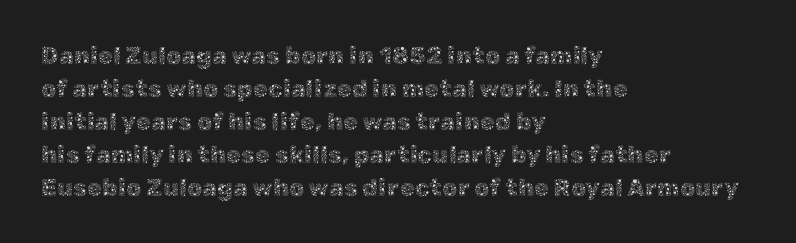
These lines stack with their left ends in a neat column. Letters rest on an invisible, unmarked baseline. The lines sit at an ordinary, default distance from one another. The type sits square on the baseline with zero lean. No letter is thick-stroked: the sample isn't bold. Default kerning and tracking; the words read as compact shapes.
